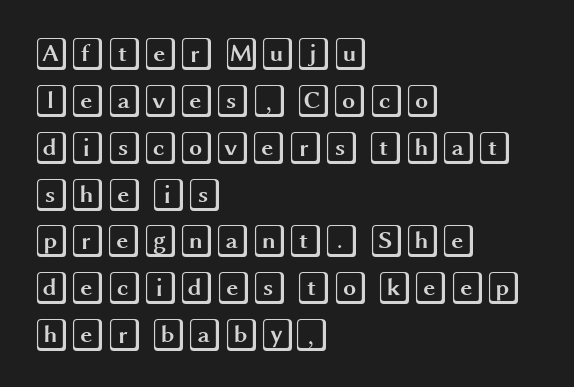
Nothing unusual about the tracking: characters are spaced as the font intends. Vertical spacing — default. No italicization has been applied; the sample stays upright. The ragged edge is on the right, which tells us the setting is flush left. The zone under the glyphs is completely vacant.
